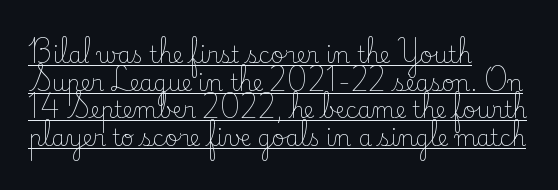
Q: Is the text bold? A: No.
Q: Is the text italic (slanted)? A: No, it is upright.
Q: Is the text underlined? A: Yes.
Q: How is the paragraph aligned? A: Left-aligned.
Q: Is the spacing between letters normal or unusually wide? A: Normal.
Q: Is the spacing between lines tight, normal or loose? A: Normal.
